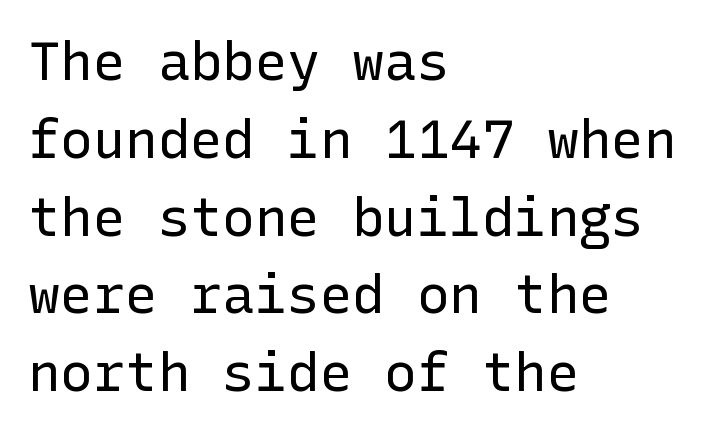
{"serif": "no", "italic": "no", "bold": "no", "weight": "regular", "width": "normal", "stroke_contrast": "low", "x_height": "medium", "underline": "no", "align": "left", "line_spacing": "normal", "line_spacing_ratio": 1.44, "letter_spacing": "normal", "letter_spacing_em": 0.0, "glyph_px": 54}
